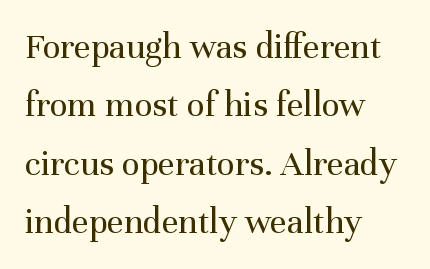
Q: Is the text bold? A: No.
Q: Is the text italic (slanted)? A: No, it is upright.
Q: Is the typeface a serif or a sans-serif typeface? A: Serif.
Q: Is the text underlined? A: No.
Q: How is the paragraph aligned? A: Left-aligned.
Q: Is the spacing between letters normal or unusually wide? A: Normal.
Q: Is the spacing between lines tight, normal or loose? A: Normal.
Q: Width (condensed, normal, or wide)? A: Normal.
Q: Stroke contrast? A: Medium.
Q: x-height? A: Medium.
Q: Monospaced? A: No.
